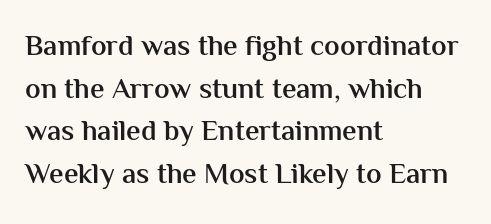
Q: Is the text bold? A: Semi-bold.
Q: Is the text italic (slanted)? A: No, it is upright.
Q: Is the typeface a serif or a sans-serif typeface? A: Sans-serif.
Q: Is the text underlined? A: No.
Q: How is the paragraph aligned? A: Left-aligned.
Q: Is the spacing between letters normal or unusually wide? A: Normal.
Q: Is the spacing between lines tight, normal or loose? A: Normal.
Q: Width (condensed, normal, or wide)? A: Normal.
Q: Stroke contrast? A: Medium.
Q: x-height? A: Medium.
Q: Monospaced? A: No.
